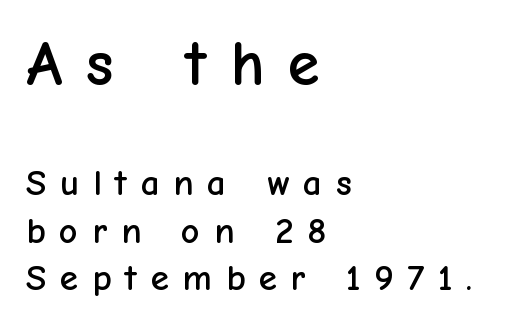
Q: Is the text italic (slanted)? A: No, it is upright.
Q: Is the typeface a serif or a sans-serif typeface? A: Sans-serif.
Q: Is the text underlined? A: No.
Q: How is the paragraph aligned? A: Left-aligned.
Q: Is the spacing between letters normal or unusually wide? A: Unusually wide.
Q: Is the spacing between lines tight, normal or loose? A: Normal.
Q: Which block of text is set in a larger size, the first (top) or the second (bottom)? A: The first (top) one.
Q: Width (condensed, normal, or wide)? A: Normal.
Q: Stroke contrast? A: Low.
Q: x-height? A: Medium.
Q: Monospaced? A: No.
